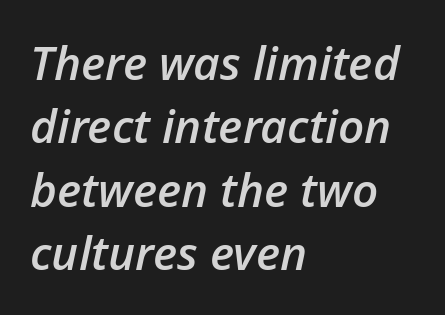
{"italic": "yes", "lean": "right", "slant_degrees": 12, "bold": "semi", "weight": "semibold", "width": "normal", "stroke_contrast": "low", "x_height": "medium", "monospaced": "no", "underline": "no", "align": "left", "line_spacing": "normal", "line_spacing_ratio": 1.38, "letter_spacing": "normal", "letter_spacing_em": 0.0, "glyph_px": 46}
